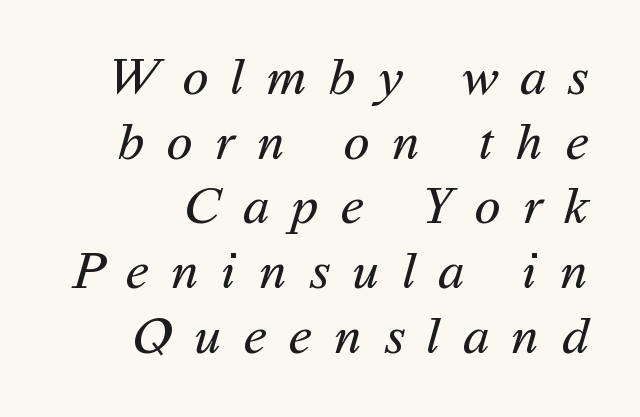
Q: Is the text bold? A: No.
Q: Is the typeface a serif or a sans-serif typeface? A: Sans-serif.
Q: Is the text underlined? A: No.
Q: Is the spacing between letters normal or unusually wide? A: Unusually wide.
Q: Width (condensed, normal, or wide)? A: Normal.
Q: Stroke contrast? A: Medium.
Q: x-height? A: Medium.
Q: Monospaced? A: No.
